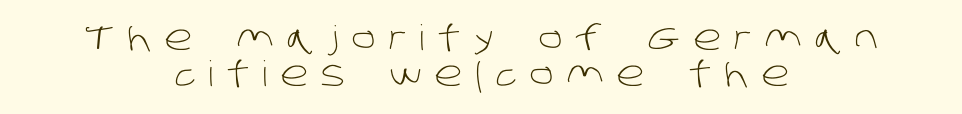
Summary of weight: not heavy and not bold. The gaps between neighbouring characters are conspicuously large. Is there much room between lines? No — they nearly touch. The rendering positions every line midway between the sides. This sample uses a sans-serif face. A typesetter would call this proportional, since set widths differ per character.
